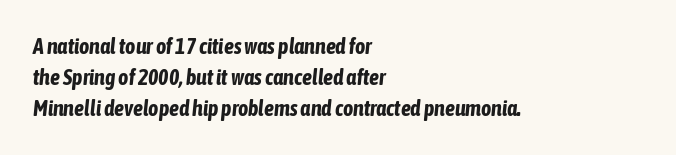
{"italic": "yes", "lean": "right", "slant_degrees": 6, "bold": "yes", "underline": "no", "align": "left", "line_spacing": "normal", "line_spacing_ratio": 1.41, "letter_spacing": "normal", "letter_spacing_em": 0.0, "glyph_px": 22}
